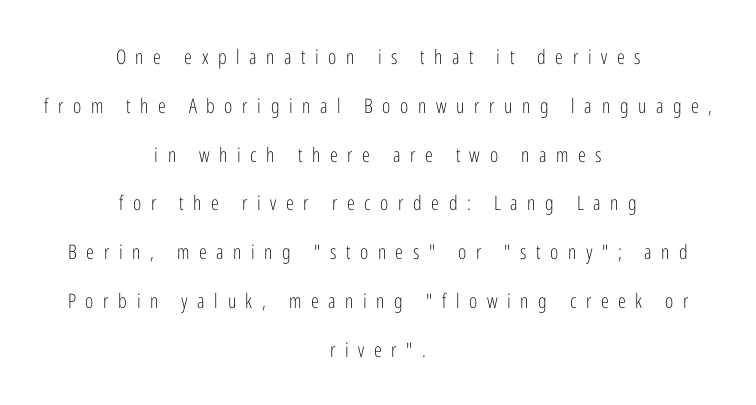
{"italic": "no", "bold": "no", "underline": "no", "align": "center", "line_spacing": "loose", "line_spacing_ratio": 2.44, "letter_spacing": "wide", "letter_spacing_em": 0.48, "glyph_px": 20}
